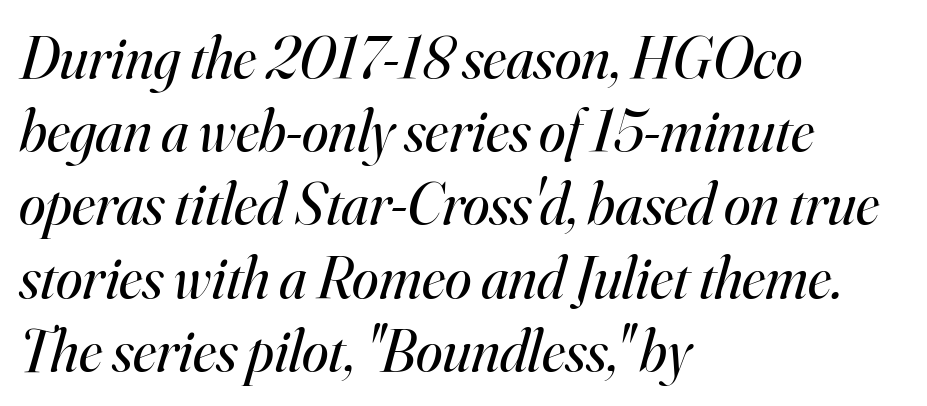
Bare-footed words on every line. The font is comparable to plain body text, perhaps lighter. The gaps between neighbouring characters are ordinary and unremarkable. Tall strokes in this sample are angled rather than plumb. Notice how the passage keeps a crisp vertical edge on the left only. Are there feet on the stems? There are — it's a serif.
